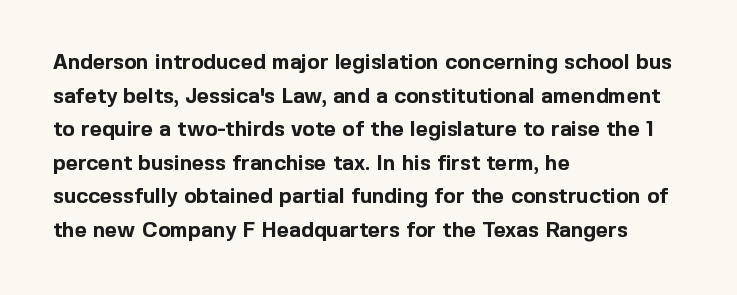
Q: Is the text bold? A: Yes.
Q: Is the text italic (slanted)? A: No, it is upright.
Q: Is the text underlined? A: No.
Q: How is the paragraph aligned? A: Left-aligned.
Q: Is the spacing between letters normal or unusually wide? A: Normal.
Q: Is the spacing between lines tight, normal or loose? A: Normal.
